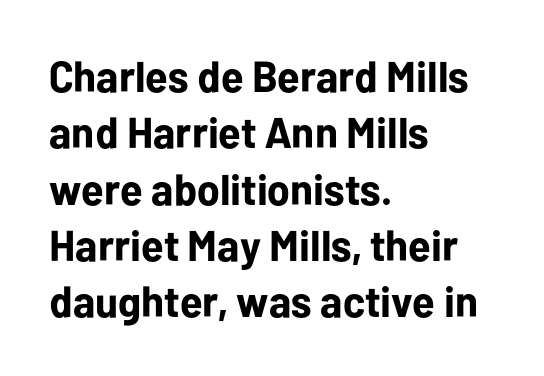
The image shows 43 px bold sans-serif type, upright; set left-aligned, normal line spacing (1.31x), normal letter spacing, not underlined; low stroke contrast and a medium x-height.
